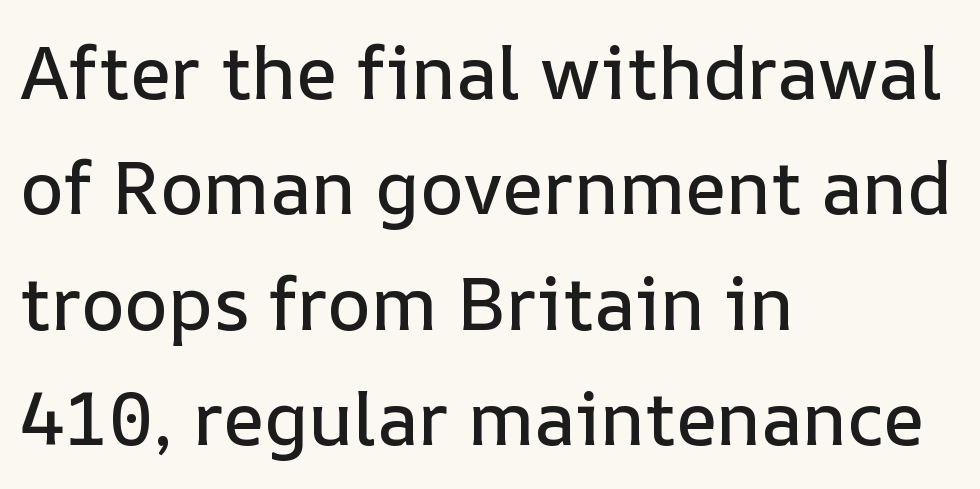
Q: Is the text italic (slanted)? A: No, it is upright.
Q: Is the text underlined? A: No.
Q: How is the paragraph aligned? A: Left-aligned.
Q: Is the spacing between letters normal or unusually wide? A: Normal.
Q: Is the spacing between lines tight, normal or loose? A: Normal.
Q: Width (condensed, normal, or wide)? A: Normal.
Q: Stroke contrast? A: Low.
Q: x-height? A: Medium.
Q: Monospaced? A: No.
